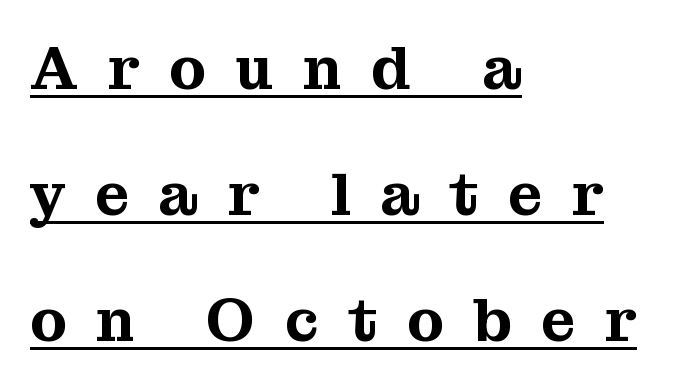
Q: Is the text italic (slanted)? A: No, it is upright.
Q: Is the typeface a serif or a sans-serif typeface? A: Serif.
Q: Is the text underlined? A: Yes.
Q: How is the paragraph aligned? A: Left-aligned.
Q: Is the spacing between letters normal or unusually wide? A: Unusually wide.
Q: Is the spacing between lines tight, normal or loose? A: Loose.
Q: Width (condensed, normal, or wide)? A: Normal.
Q: Stroke contrast? A: Medium.
Q: x-height? A: Medium.
Q: Monospaced? A: No.
